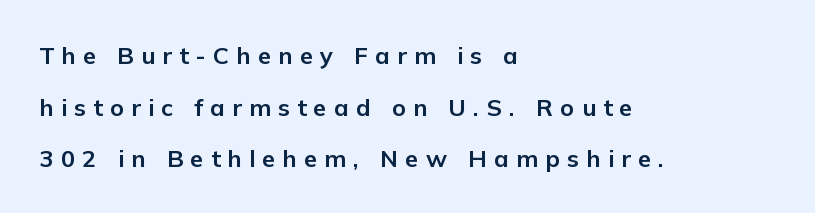
Spacing between characters has been opened up far beyond the box default. Does the copy run flush right? No — it runs flush left. Honestly, the rows look like they've been pulled way apart. Typesetter's note: full bold, strokes at maximum text heaviness.
